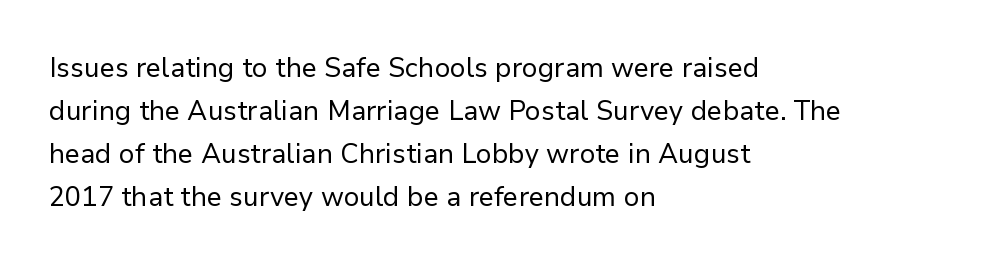
The image shows 27 px text type, upright; set left-aligned, normal line spacing (1.59x), normal letter spacing, not underlined.
